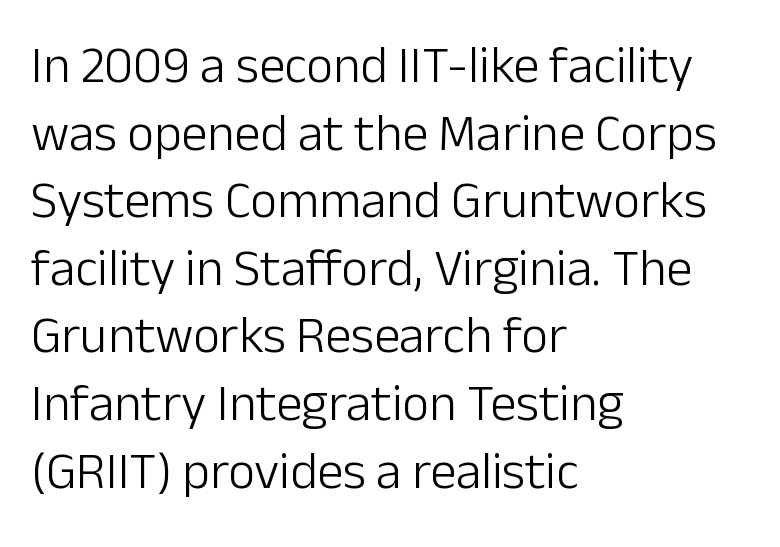
The image shows 52 px light sans-serif type, upright; set left-aligned, normal line spacing (1.3x), normal letter spacing, not underlined; low stroke contrast and a medium x-height.
